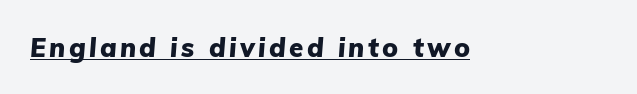
The image shows 26 px bold type, italic (leaning right); set underlined.
